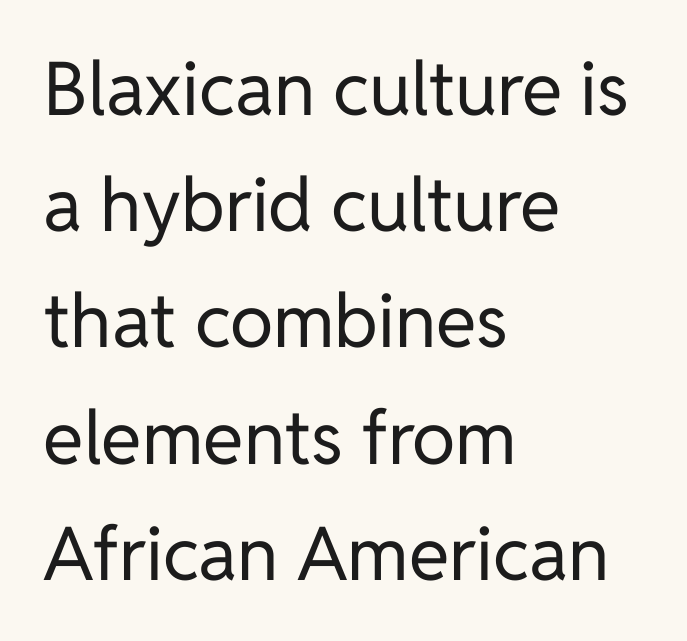
Is the stroke heavy? The answer is a plain regular-or-lighter. These lines are composed in type without serifs. The lines in this sample share a left origin and differ only in where they stop. Plain, unruled lines of type.
